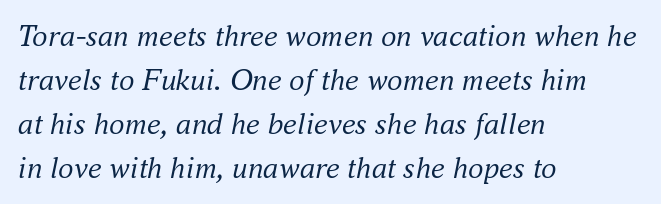
Characters are canted at an angle relative to the baseline's perpendicular. This rendering leaves character spacing at its baseline value. Varying glyph widths throughout — classic text-font behaviour. The passage shown is not underscored anywhere. The passage shown is typeset with a serif family. The font is comparable to plain body text, perhaps lighter.
